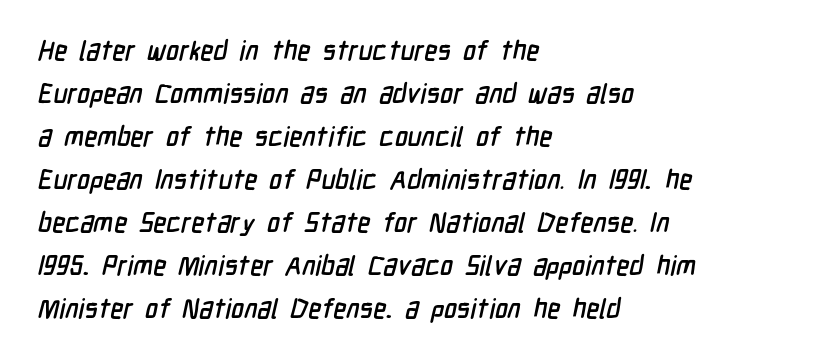
Q: Is the text underlined? A: No.
Q: How is the paragraph aligned? A: Left-aligned.
Q: Is the spacing between letters normal or unusually wide? A: Normal.
Q: Is the spacing between lines tight, normal or loose? A: Normal.
